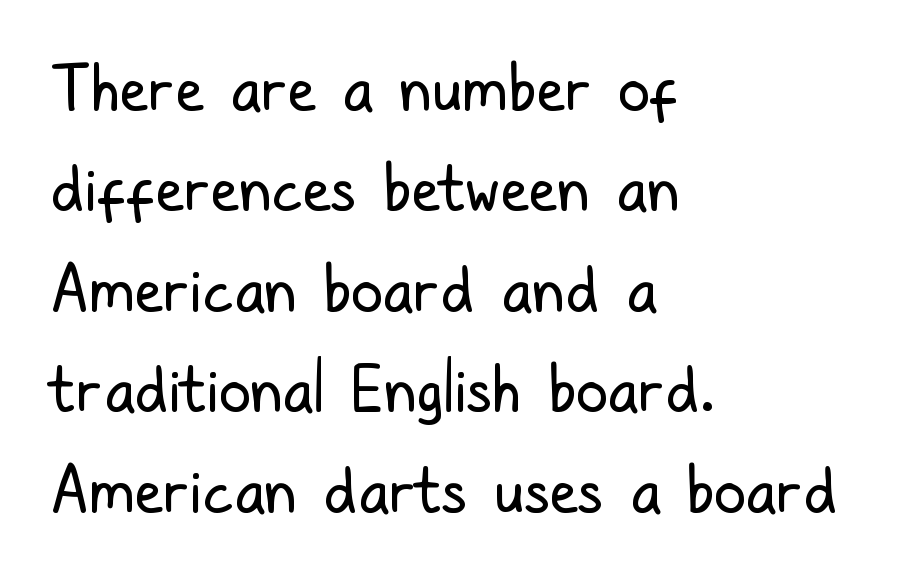
The image shows 64 px regular-weight, condensed sans-serif type, upright; set left-aligned, normal line spacing (1.57x), normal letter spacing, not underlined; low stroke contrast and a medium x-height.
